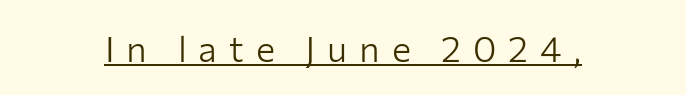
{"serif": "no", "italic": "no", "bold": "no", "weight": "light", "width": "normal", "stroke_contrast": "low", "x_height": "medium", "monospaced": "no", "underline": "yes", "align": "center", "letter_spacing": "wide", "letter_spacing_em": 0.33, "glyph_px": 36}
